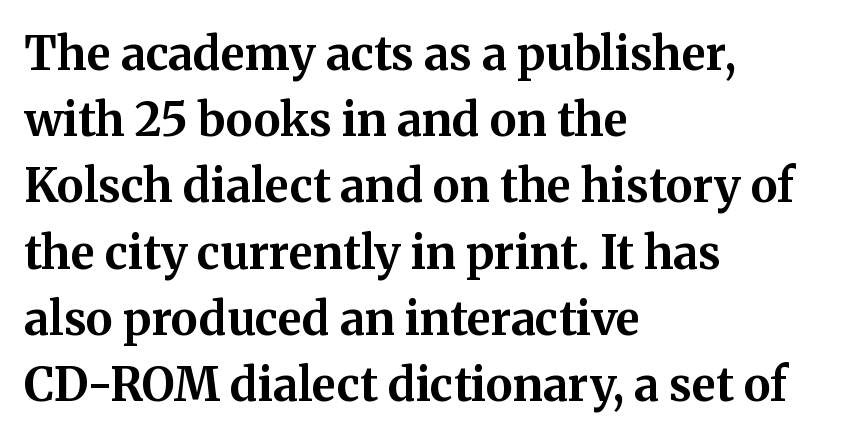
Little horizontal feet cap the strokes, marking this as serif type. Honestly, the row spacing looks completely unremarkable. Left-aligned paragraph, ragged on the right. Between one letter and the next there's only the usual sliver of space. The specimen omits any rule beneath the text block's lines.
